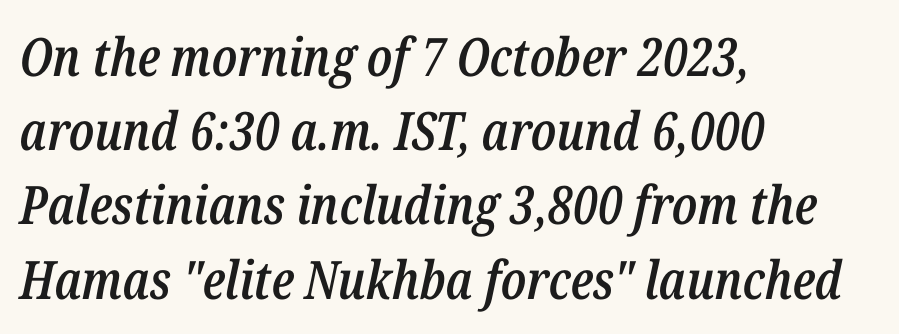
The image shows 53 px semibold, condensed type, italic (leaning right); set left-aligned, normal line spacing (1.4x), normal letter spacing, not underlined; low stroke contrast and a medium x-height.
